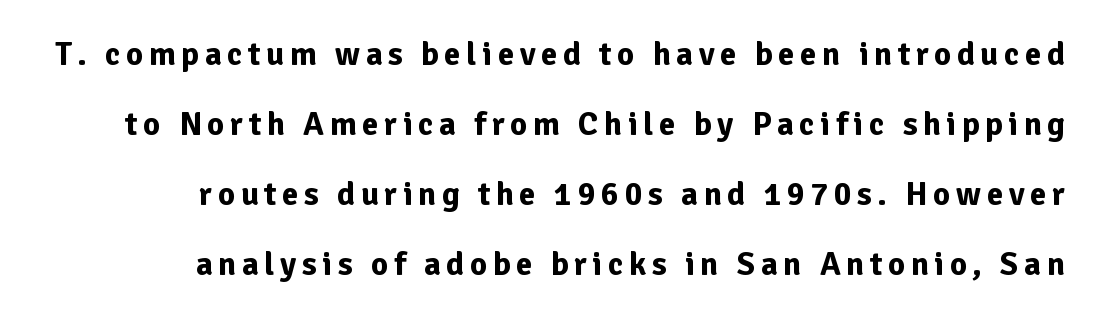
Notice how the stems are strictly vertical — no italics here. The rendering uses natural spacing where letterforms have individual widths. The space between consecutive lines is lavish. Leftover space on each line is placed entirely before the opening word. The gap between lines stays unmarked.
